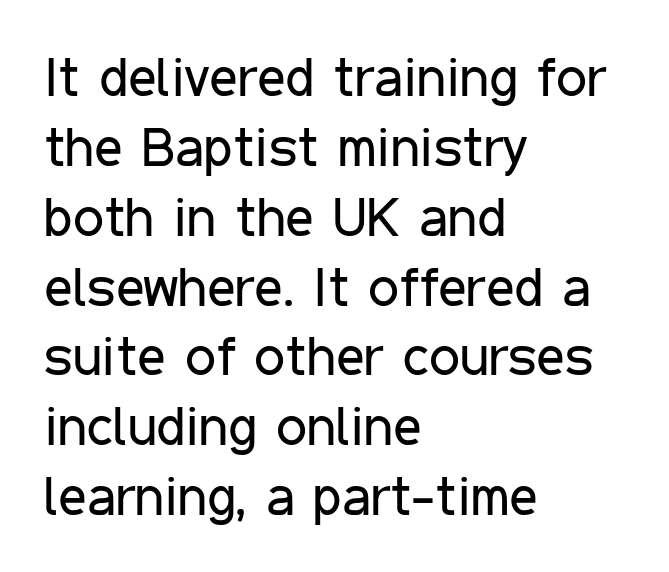
The image shows 55 px regular-weight, condensed sans-serif type, upright; set left-aligned, normal line spacing (1.27x), normal letter spacing, not underlined; low stroke contrast and a medium x-height.
